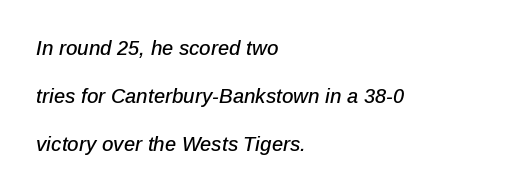
{"italic": "yes", "lean": "right", "slant_degrees": 12, "underline": "no", "align": "left", "line_spacing": "loose", "line_spacing_ratio": 2.4, "letter_spacing": "normal", "letter_spacing_em": 0.0, "glyph_px": 20}
